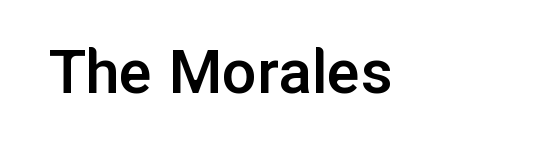
The image shows 69 px semibold sans-serif type, upright; set normal letter spacing, not underlined; low stroke contrast and a medium x-height.
